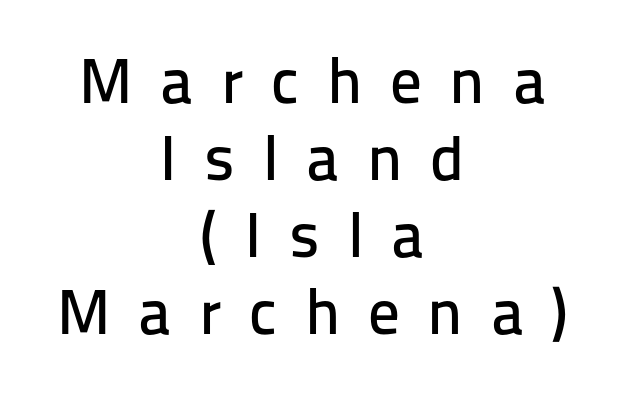
{"serif": "no", "italic": "no", "width": "normal", "stroke_contrast": "low", "x_height": "medium", "monospaced": "no", "underline": "no", "align": "center", "line_spacing_ratio": 1.22, "letter_spacing": "wide", "letter_spacing_em": 0.44, "glyph_px": 63}
